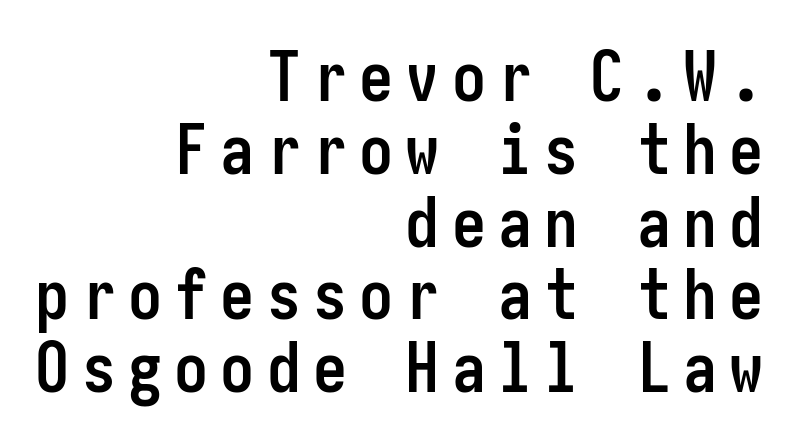
Q: Is the text bold? A: Yes.
Q: Is the text italic (slanted)? A: No, it is upright.
Q: Is the typeface a serif or a sans-serif typeface? A: Sans-serif.
Q: Is the text underlined? A: No.
Q: How is the paragraph aligned? A: Right-aligned.
Q: Is the spacing between lines tight, normal or loose? A: Tight.
Q: Width (condensed, normal, or wide)? A: Condensed.
Q: Stroke contrast? A: Low.
Q: x-height? A: Medium.
